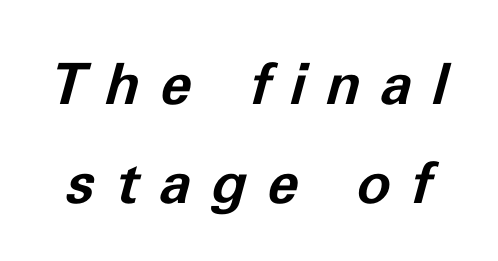
Q: Is the text bold? A: Yes.
Q: Is the text italic (slanted)? A: Yes, it leans right by about 11 degrees.
Q: Is the text underlined? A: No.
Q: Is the spacing between letters normal or unusually wide? A: Unusually wide.
Q: Width (condensed, normal, or wide)? A: Normal.
Q: Stroke contrast? A: Low.
Q: x-height? A: Medium.
Q: Monospaced? A: No.
